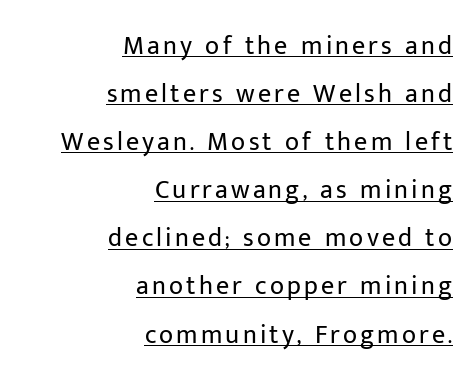
Tall strokes in this sample are plumb rather than angled. Short and long lines alike share a common ending point at right. Every word sits above its own underline. Heft: none added — not bold.
